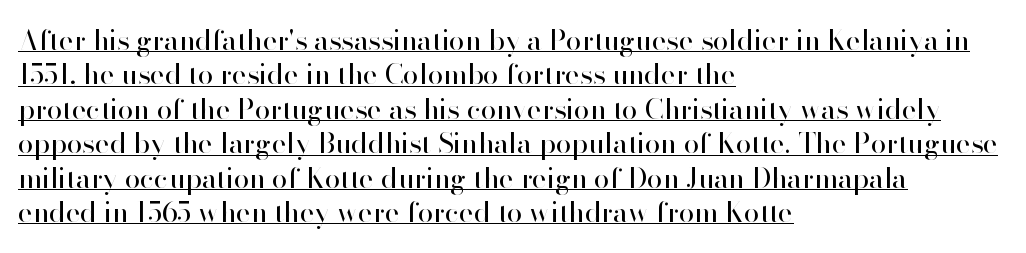
{"serif": "no", "italic": "no", "bold": "no", "weight": "regular", "width": "normal", "stroke_contrast": "high", "x_height": "small", "monospaced": "no", "underline": "yes", "align": "left", "line_spacing_ratio": 1.23, "letter_spacing": "normal", "letter_spacing_em": 0.0, "glyph_px": 28}
